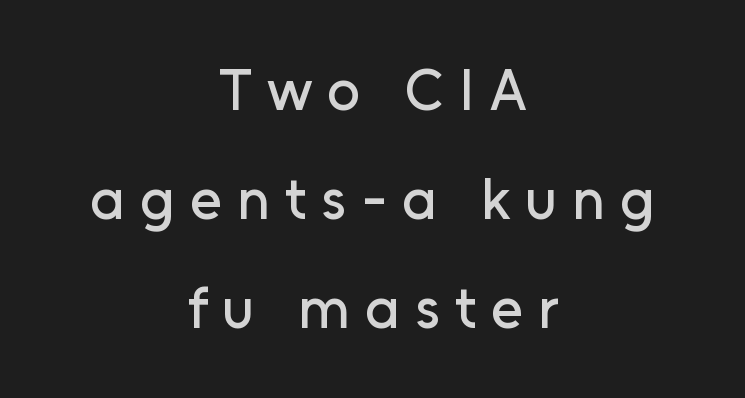
Q: Is the text italic (slanted)? A: No, it is upright.
Q: Is the typeface a serif or a sans-serif typeface? A: Sans-serif.
Q: Is the text underlined? A: No.
Q: How is the paragraph aligned? A: Centered.
Q: Is the spacing between letters normal or unusually wide? A: Unusually wide.
Q: Width (condensed, normal, or wide)? A: Normal.
Q: Stroke contrast? A: Low.
Q: x-height? A: Medium.
Q: Monospaced? A: No.
